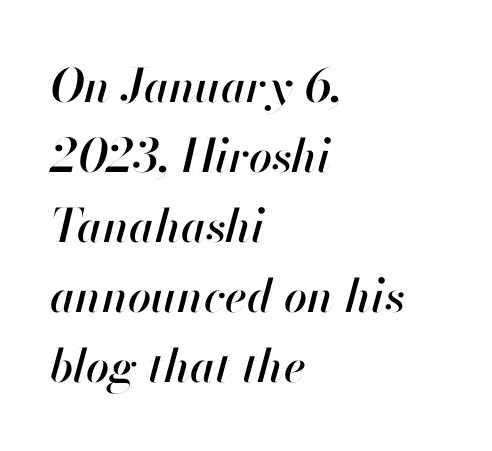
Q: Is the text italic (slanted)? A: Yes, it leans right by about 13 degrees.
Q: Is the text underlined? A: No.
Q: How is the paragraph aligned? A: Left-aligned.
Q: Is the spacing between letters normal or unusually wide? A: Normal.
Q: Is the spacing between lines tight, normal or loose? A: Normal.
Q: Width (condensed, normal, or wide)? A: Normal.
Q: Stroke contrast? A: High.
Q: x-height? A: Small.
Q: Monospaced? A: No.
